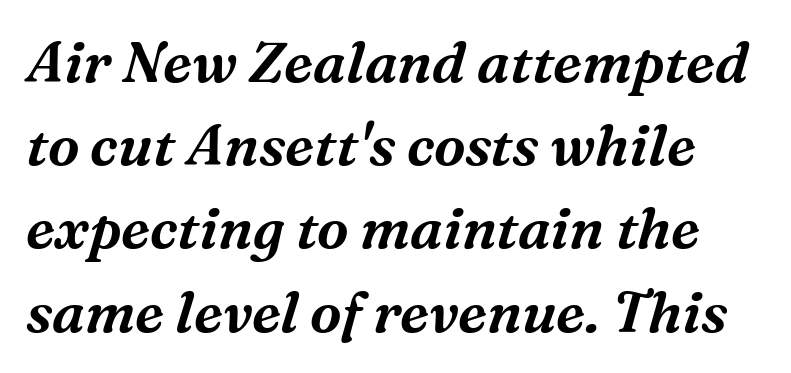
{"serif": "yes", "italic": "yes", "lean": "right", "slant_degrees": 16, "width": "normal", "stroke_contrast": "medium", "x_height": "medium", "monospaced": "no", "underline": "no", "line_spacing": "normal", "line_spacing_ratio": 1.46, "letter_spacing": "normal", "letter_spacing_em": 0.0, "glyph_px": 57}
